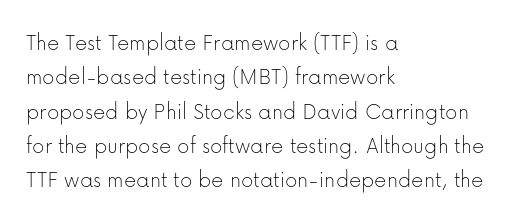
Vertical stems look standard width or narrower in stroke. Default kerning and tracking; the words read as compact shapes. These lines are set flush left with a ragged right edge. The baseline area is clear.
